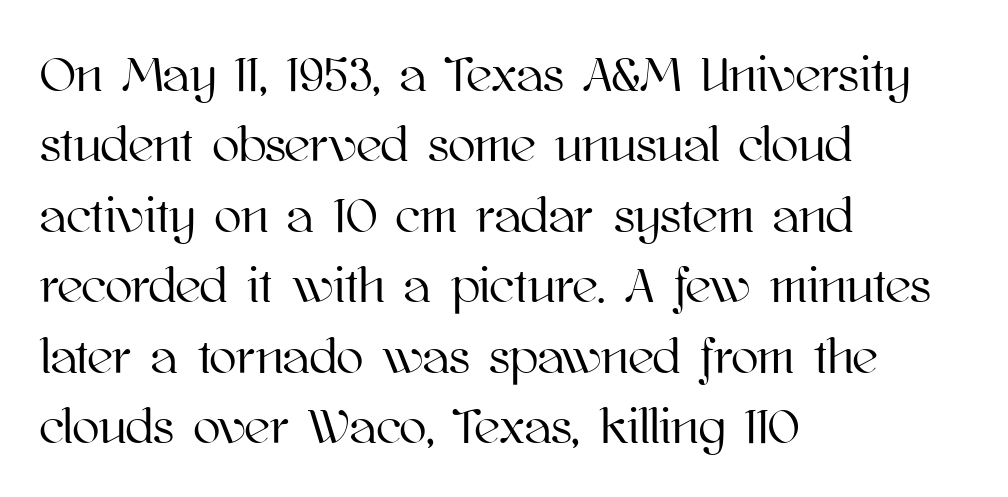
{"italic": "no", "width": "normal", "stroke_contrast": "high", "x_height": "medium", "monospaced": "no", "underline": "no", "align": "left", "line_spacing": "normal", "line_spacing_ratio": 1.41, "letter_spacing": "normal", "letter_spacing_em": 0.0, "glyph_px": 50}
